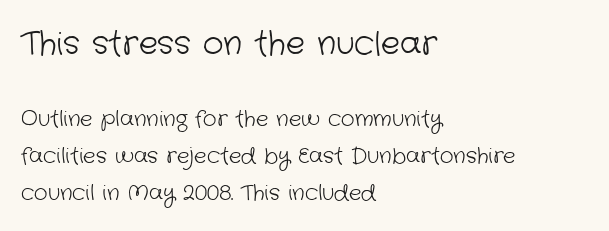
{"serif": "no", "bold": "no", "weight": "light", "width": "normal", "stroke_contrast": "low", "x_height": "medium", "monospaced": "no", "underline": "no", "align": "left", "line_spacing_ratio": 1.78, "letter_spacing": "normal", "letter_spacing_em": 0.0, "larger_block": "first", "size_ratio": 1.52, "glyph_px": 32}
